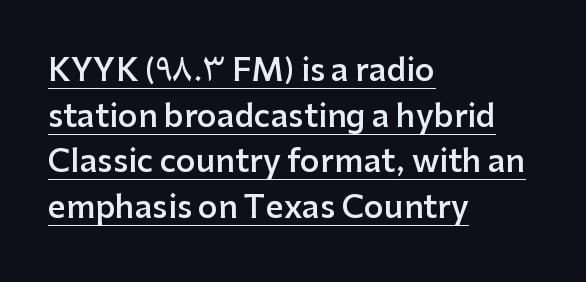
Like a heading marked for emphasis, these lines bear an underscore. Compared with an ordinary text face, these strokes are moderately heavier — a semibold. The lines are quadded left. Quick note: not italic, upright. Summary of vertical rhythm: regular, with standard interline spacing. The passage shown has conventional tracking throughout.
